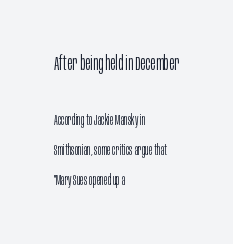
A quiet, ordinary-to-light weight characterises the typeface. This sample uses plain, unmodified letter spacing. The specimen reads as upright at a glance. Is the block centered? No — it sits flush against the left margin. You could fit nearly another row in the gap between these rows. Check the space under the baseline: it is left empty.
